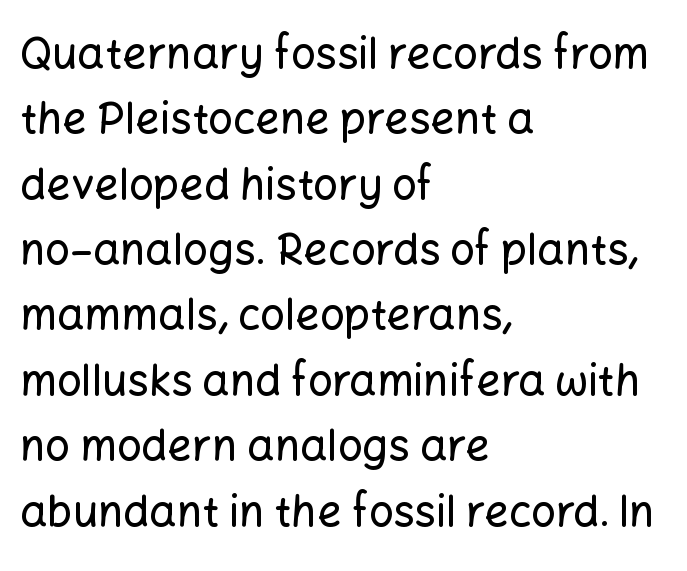
{"serif": "no", "italic": "no", "width": "normal", "stroke_contrast": "low", "x_height": "medium", "monospaced": "no", "underline": "no", "align": "left", "line_spacing": "normal", "line_spacing_ratio": 1.52, "letter_spacing": "normal", "letter_spacing_em": 0.0, "glyph_px": 43}
